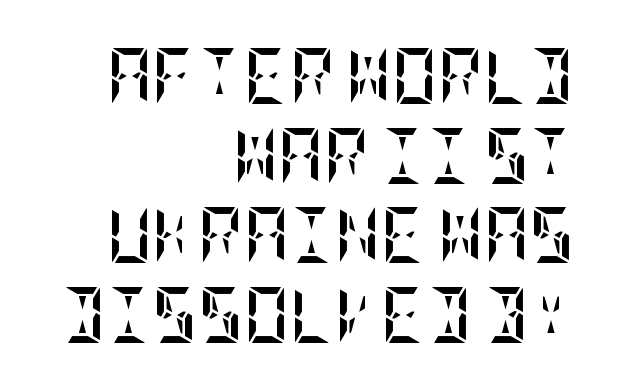
The image shows 56 px semibold, condensed type, upright; set right-aligned, normal line spacing (1.42x), normal letter spacing, not underlined; low stroke contrast and a large x-height.
